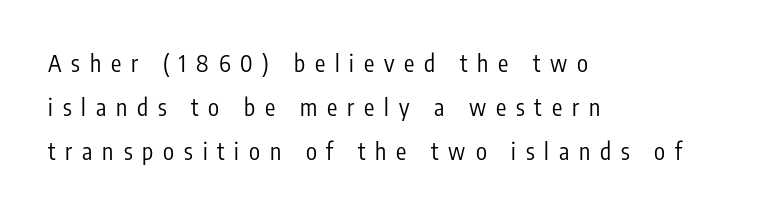
Horizontally, the lines are justified to the leading edge only. Counters stay open thanks to moderate or lighter strokes. The type sits square on the baseline with zero lean. The vertical gap from one line to the next is large.
